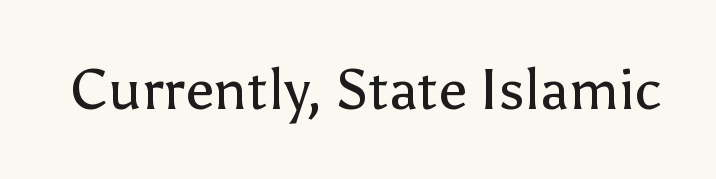
The words here are not underlined. Observe the ordinary spacing: letters are neighbours, not strangers. To sum up the face: it is a sans, with no serifs. This is the regular roman posture of the typeface. Think of a printed novel: that variable character pitch is what you see here.
